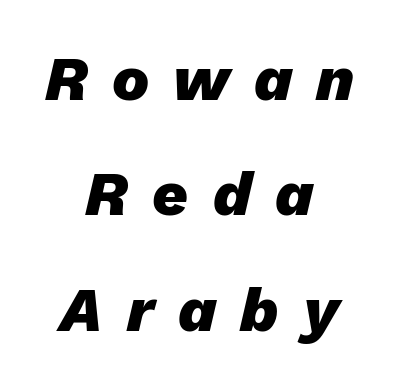
You can tell it's italic because the verticals aren't actually vertical. Plain, unruled lines of type. Words appear elongated and porous because spacing is wide. Each letter keeps its own natural width here, so spacing adapts to shape.
